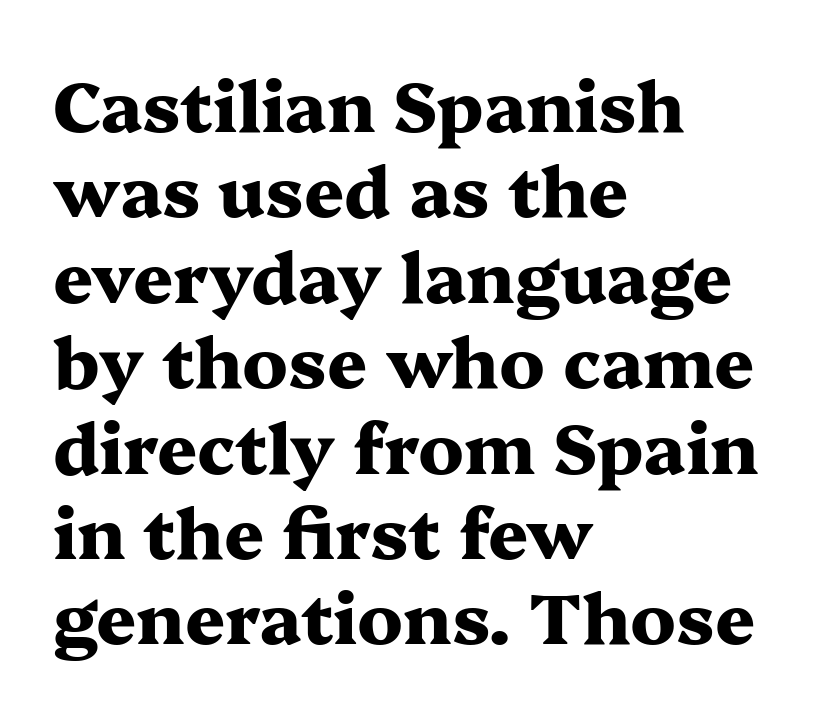
The gap between lines stays unmarked. In terms of weight, the rendering is a true, heavy bold. Students, note that the glyphs here touch the page at normal intervals. The letters stand straight up with perfectly vertical stems. Think of a printed novel: that variable character pitch is what you see here.
